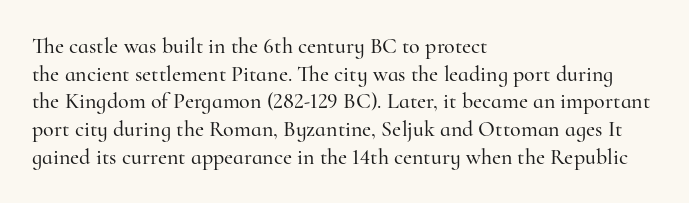
The image shows 22 px text type, upright; set left-aligned, normal line spacing (1.26x), normal letter spacing, not underlined.
